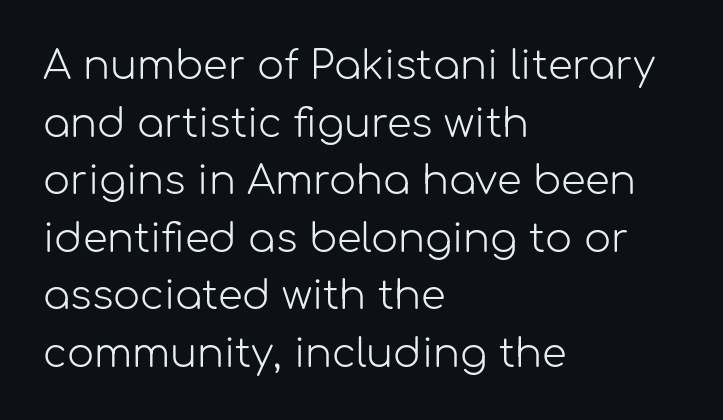
Vertically, the passage feels balanced, rows spaced as you'd expect. This is sans-serif lettering, the kind often seen on screens and signage. The letters sit at their default tracking, neither squeezed nor spread. Posture: straight, roman, zero tilt.
